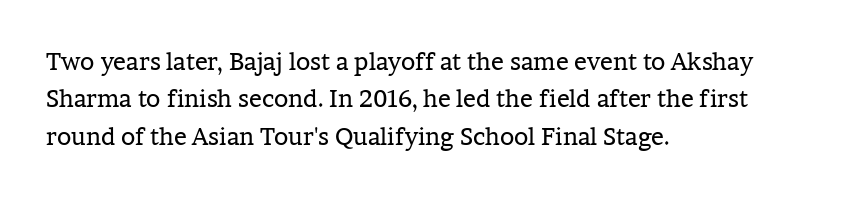
Evenly set lines give the paragraph a standard silhouette. Here the glyphs are tracked normally, forming tight word shapes. Rule under the text: the space is simply empty. Italic? Not at all — the glyphs are vertical. These glyphs show unthickened strokes, regular width or finer.
